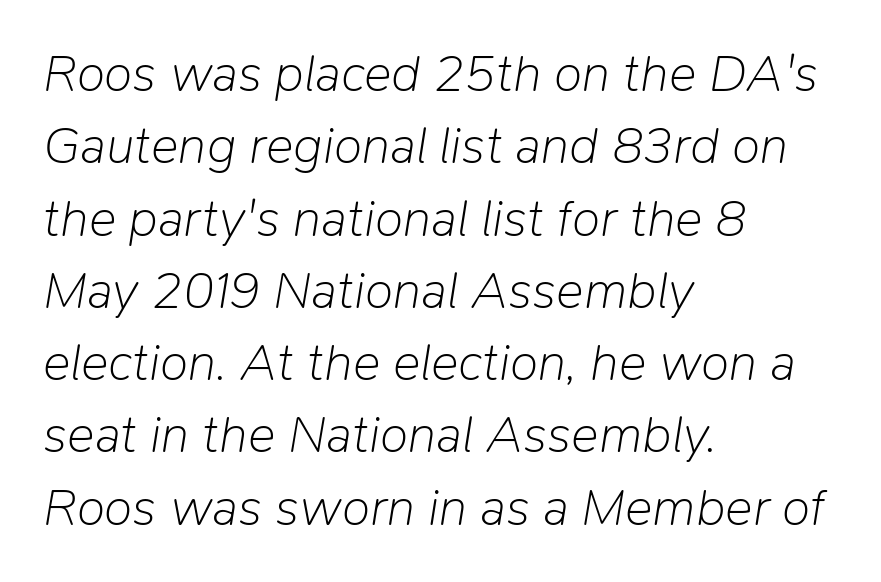
Q: Is the text bold? A: No.
Q: Is the text italic (slanted)? A: Yes, it leans right by about 9 degrees.
Q: Is the text underlined? A: No.
Q: How is the paragraph aligned? A: Left-aligned.
Q: Is the spacing between letters normal or unusually wide? A: Normal.
Q: Is the spacing between lines tight, normal or loose? A: Normal.
Q: Width (condensed, normal, or wide)? A: Normal.
Q: Stroke contrast? A: Low.
Q: x-height? A: Medium.
Q: Monospaced? A: No.
